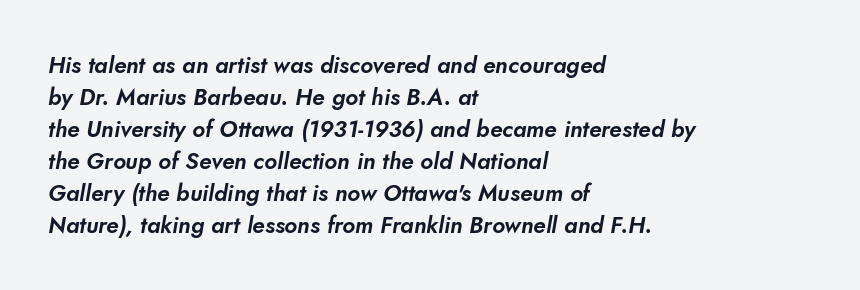
The image shows 23 px text type; set left-aligned, normal line spacing (1.39x), normal letter spacing, not underlined.
